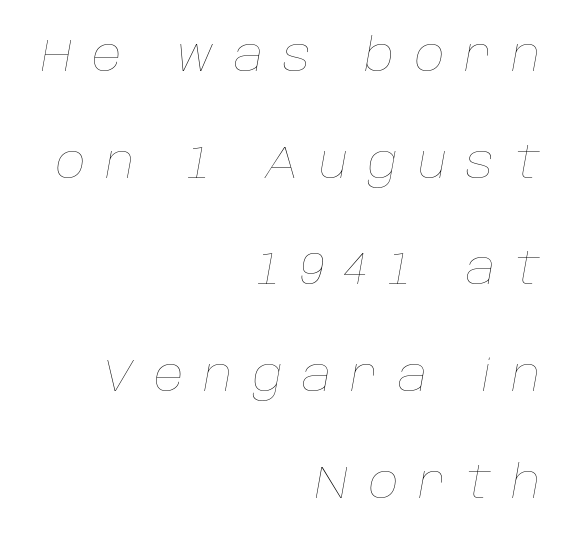
Unbolded letterforms with no extra heft. The space directly below the letters is spotless. The passage shown has open, widely tracked lettering throughout. A student would call this right alignment; a typographer would say flush right, rag left. The glyphs look as if they've been sheared to an angle.
